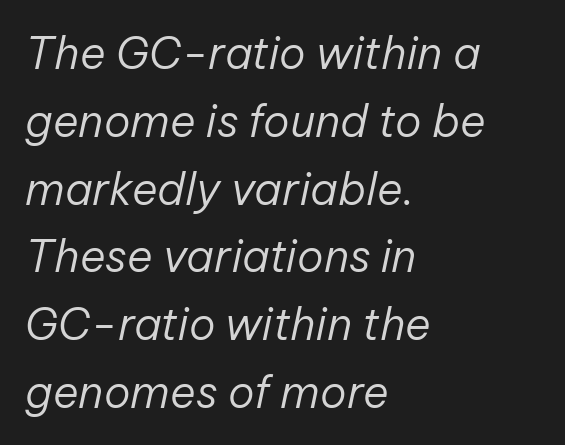
Here the designer chose a conventional face with non-uniform glyph widths. Every row of glyphs begins at an identical x-position on the left. The rendering applies a slant to the glyphs. Vertical spacing — default.
